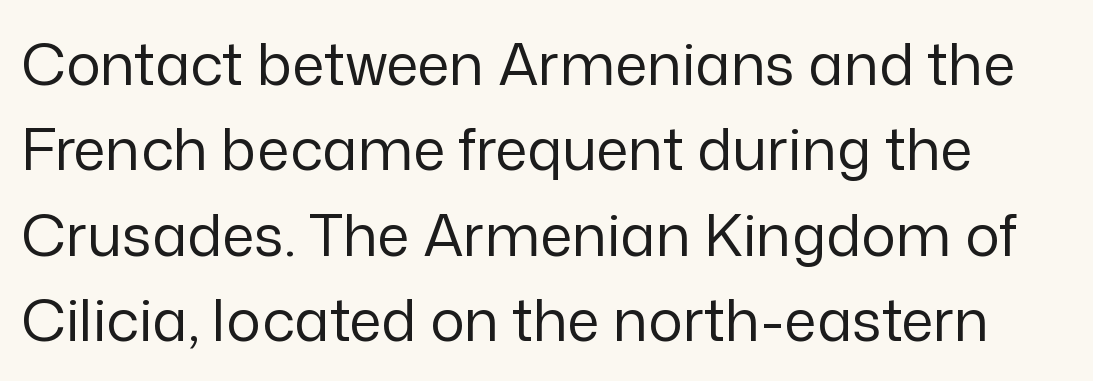
{"serif": "no", "italic": "no", "bold": "no", "weight": "regular", "width": "normal", "stroke_contrast": "low", "x_height": "medium", "monospaced": "no", "underline": "no", "line_spacing": "normal", "line_spacing_ratio": 1.47, "letter_spacing": "normal", "letter_spacing_em": 0.0, "glyph_px": 58}
